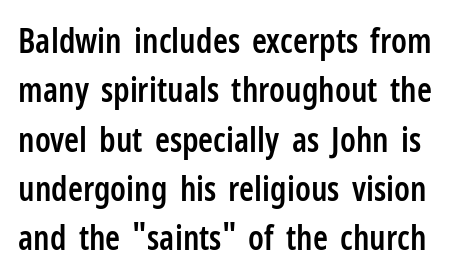
{"serif": "no", "italic": "no", "bold": "semi", "weight": "semibold", "width": "condensed", "stroke_contrast": "low", "x_height": "medium", "monospaced": "no", "underline": "no", "line_spacing": "normal", "line_spacing_ratio": 1.45, "letter_spacing": "normal", "letter_spacing_em": 0.0, "glyph_px": 34}
